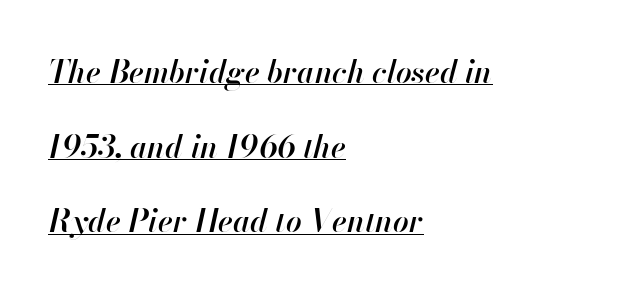
The image shows 31 px semibold type, italic (leaning right); set left-aligned, loose line spacing (2.41x), normal letter spacing, underlined; high stroke contrast and a small x-height.
